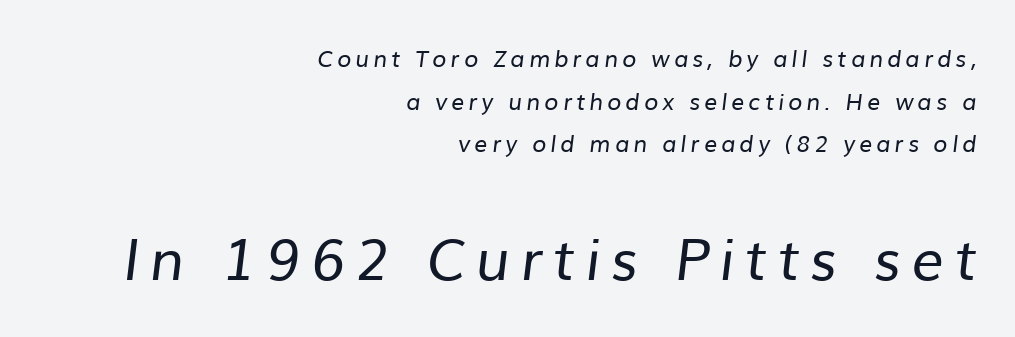
The weight would be labelled regular, book, light, or lighter still. This sample is right-justified, so line beginnings fall wherever the words allow. The glyphs are unaccompanied by any horizontal stroke below them. Note: smaller setting up top, larger setting below.
